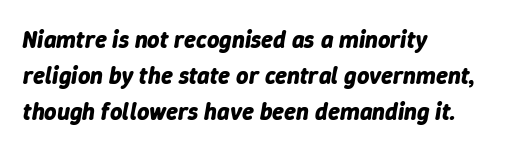
Lines of text with bare space underneath. Reading down the column, the eye jumps a familiar distance to each next line. Words appear dense and cohesive because spacing is normal. Typeset ragged right — the left edge is the straight one. Is the type slanted? Yes — the strokes lean at a clear angle.
